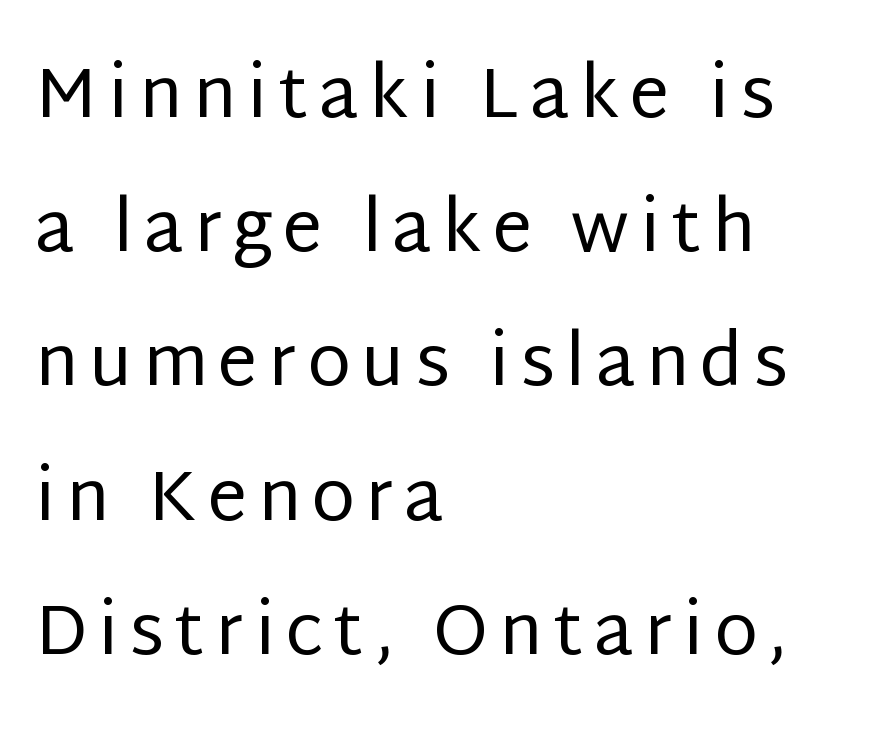
Q: Is the text bold? A: No.
Q: Is the text italic (slanted)? A: No, it is upright.
Q: Is the typeface a serif or a sans-serif typeface? A: Sans-serif.
Q: Is the text underlined? A: No.
Q: How is the paragraph aligned? A: Left-aligned.
Q: Width (condensed, normal, or wide)? A: Normal.
Q: Stroke contrast? A: Low.
Q: x-height? A: Large.
Q: Monospaced? A: No.
